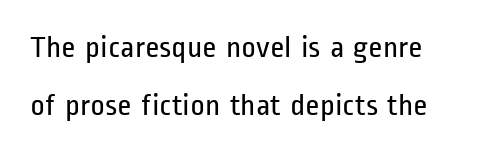
Q: Is the text bold? A: No.
Q: Is the text italic (slanted)? A: No, it is upright.
Q: Is the typeface a serif or a sans-serif typeface? A: Sans-serif.
Q: Is the text underlined? A: No.
Q: Is the spacing between letters normal or unusually wide? A: Normal.
Q: Width (condensed, normal, or wide)? A: Condensed.
Q: Stroke contrast? A: Low.
Q: x-height? A: Medium.
Q: Monospaced? A: No.
